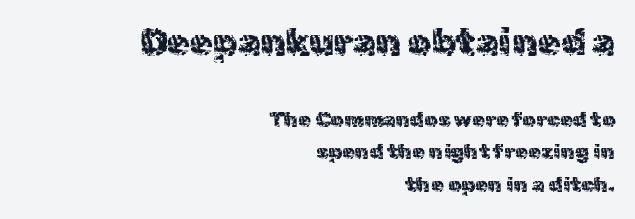
{"serif": "no", "italic": "no", "bold": "no", "weight": "regular", "width": "normal", "x_height": "medium", "monospaced": "no", "underline": "no", "align": "right", "line_spacing": "normal", "line_spacing_ratio": 1.55, "letter_spacing": "normal", "letter_spacing_em": 0.0, "larger_block": "first", "size_ratio": 1.76, "glyph_px": 37}
